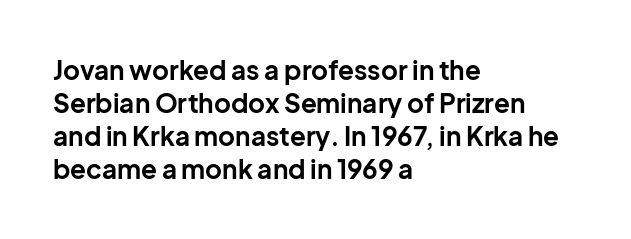
{"italic": "no", "bold": "yes", "underline": "no", "align": "left", "line_spacing": "normal", "line_spacing_ratio": 1.27, "letter_spacing": "normal", "letter_spacing_em": 0.0, "glyph_px": 26}
